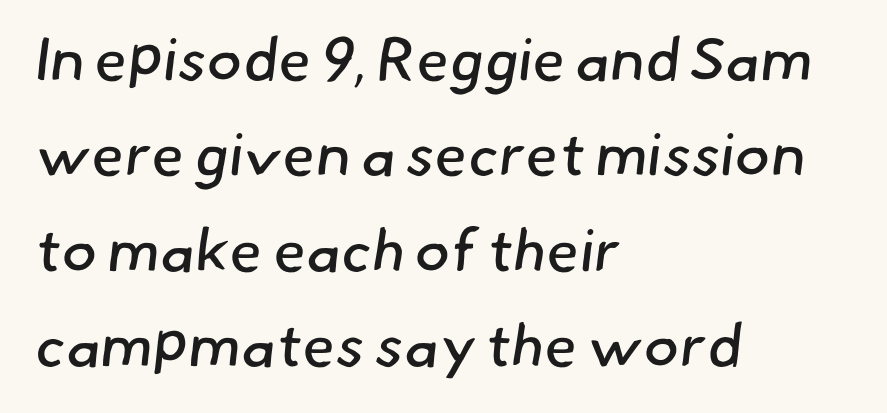
Character widths vary here, with narrow letters taking less room than wide ones. Nope, no serifs anywhere on these letters. The area under the type is left untouched. Ink coverage per letter is moderate at most. Caption: standard tracking, unaltered.
